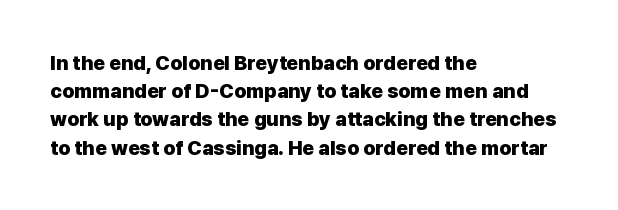
{"italic": "no", "bold": "yes", "underline": "no", "align": "left", "line_spacing": "normal", "line_spacing_ratio": 1.41, "letter_spacing": "normal", "letter_spacing_em": 0.0, "glyph_px": 20}
